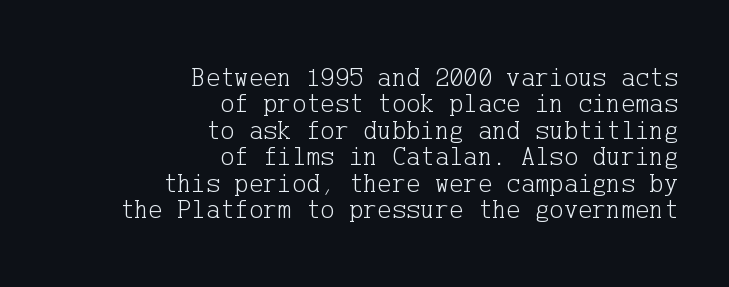
{"italic": "no", "bold": "no", "underline": "no", "align": "right", "line_spacing": "tight", "line_spacing_ratio": 0.98, "letter_spacing": "normal", "letter_spacing_em": 0.0, "glyph_px": 27}
